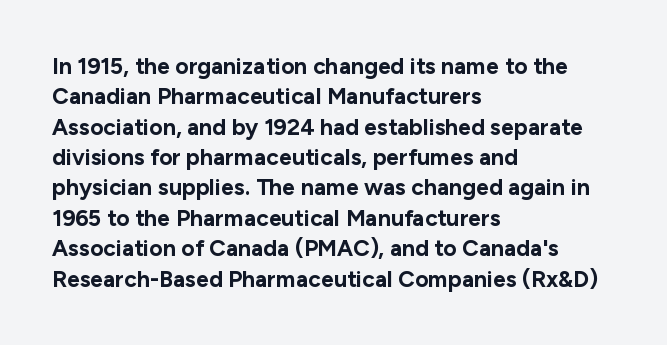
{"italic": "no", "bold": "yes", "underline": "no", "align": "left", "line_spacing": "normal", "line_spacing_ratio": 1.32, "letter_spacing": "normal", "letter_spacing_em": 0.0, "glyph_px": 23}
